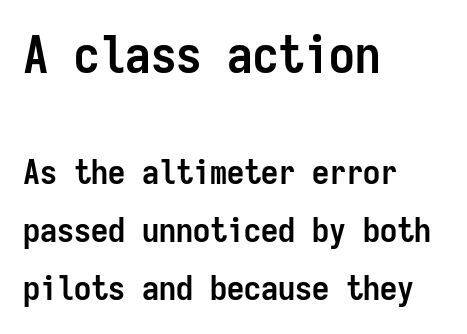
The image shows 51 px semibold, condensed sans-serif type, upright, monospaced; set left-aligned, normal line spacing (1.7x), normal letter spacing, not underlined; the first (top) block is 1.5x larger; low stroke contrast and a medium x-height.
